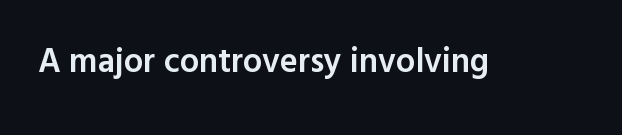
{"serif": "no", "italic": "no", "bold": "semi", "weight": "semibold", "width": "normal", "x_height": "medium", "monospaced": "no", "underline": "no", "letter_spacing": "normal", "letter_spacing_em": 0.0, "glyph_px": 34}
